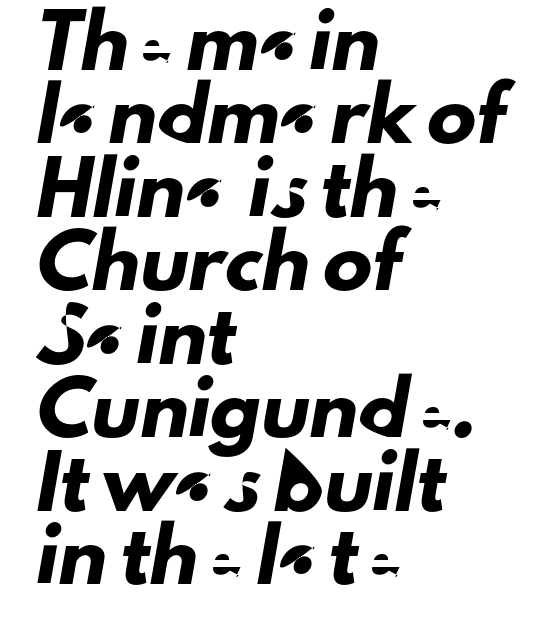
The gap between lines stays unmarked. One glance says typical: line gaps are just what's usual. Reading down the block, your eye returns to a fixed left position each line. A sans-serif font was chosen for this passage. Short note: letters normally spaced.
